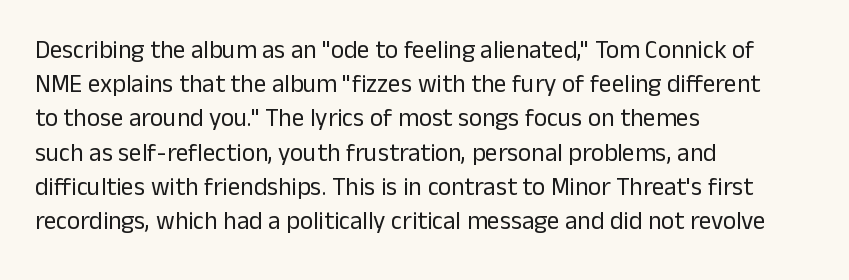
The area under the type is left untouched. A roman cut, with each character standing at attention. Observe the ordinary spacing: letters are neighbours, not strangers. Notice how the passage keeps a crisp vertical edge on the left only.
